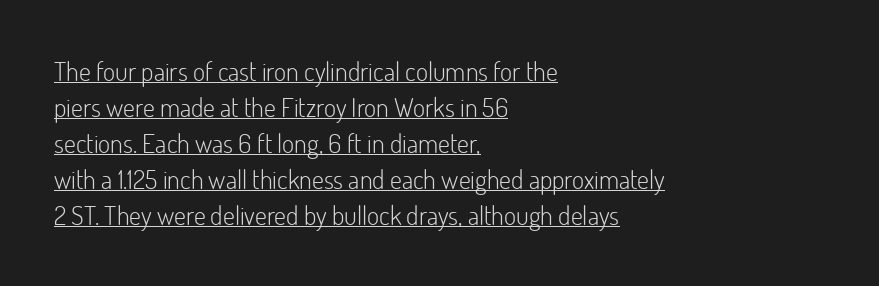
Caption: standard tracking, unaltered. Horizontal alignment here is leftward, the default for most running prose. Do the letters lean? They stand straight. The space between consecutive lines is moderate. The words here are underlined. The face looks like a standard text weight, possibly lighter.
